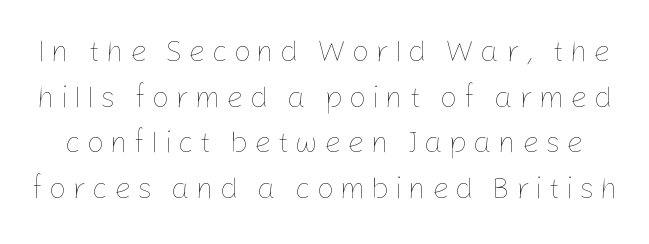
Posture: straight, roman, zero tilt. These lines are rendered in a variable-pitch font. Each word looks stretched out because of the extra space between its letters. Has an underline been added? It has not.
